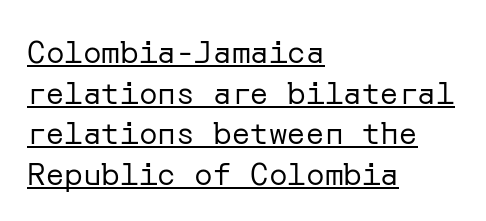
{"serif": "no", "italic": "no", "bold": "no", "weight": "regular", "width": "normal", "stroke_contrast": "low", "x_height": "medium", "underline": "yes", "align": "left", "line_spacing": "normal", "line_spacing_ratio": 1.31, "letter_spacing": "normal", "letter_spacing_em": 0.0, "glyph_px": 31}
